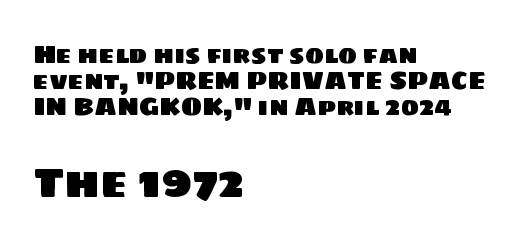
The image shows 43 px sans-serif type; set left-aligned, tight line spacing (1.05x), normal letter spacing, not underlined; the second (bottom) block is 1.72x larger; low stroke contrast and a large x-height.
